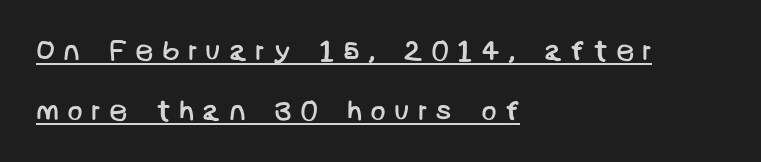
The image shows 29 px regular-weight sans-serif type; set left-aligned, loose line spacing (2.06x), unusually wide letter spacing (+0.27 em), underlined; low stroke contrast and a large x-height.
